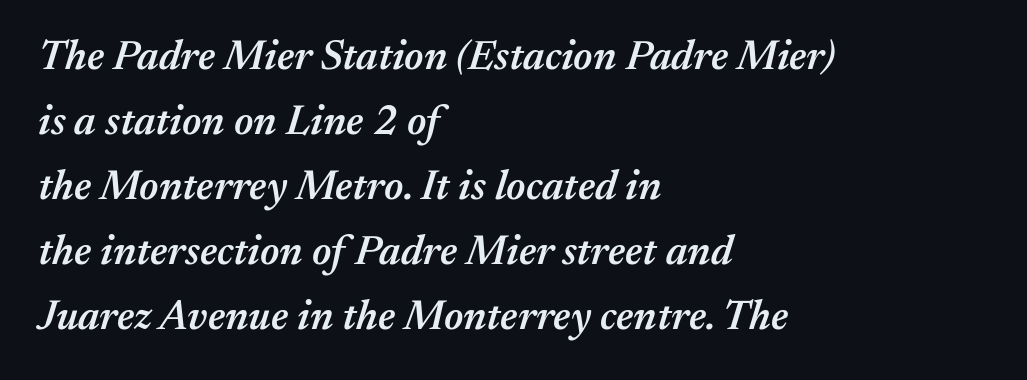
Q: Is the text bold? A: Semi-bold.
Q: Is the text italic (slanted)? A: Yes, it leans right by about 17 degrees.
Q: Is the text underlined? A: No.
Q: How is the paragraph aligned? A: Left-aligned.
Q: Is the spacing between letters normal or unusually wide? A: Normal.
Q: Is the spacing between lines tight, normal or loose? A: Normal.
Q: Width (condensed, normal, or wide)? A: Normal.
Q: Stroke contrast? A: Medium.
Q: x-height? A: Medium.
Q: Monospaced? A: No.
